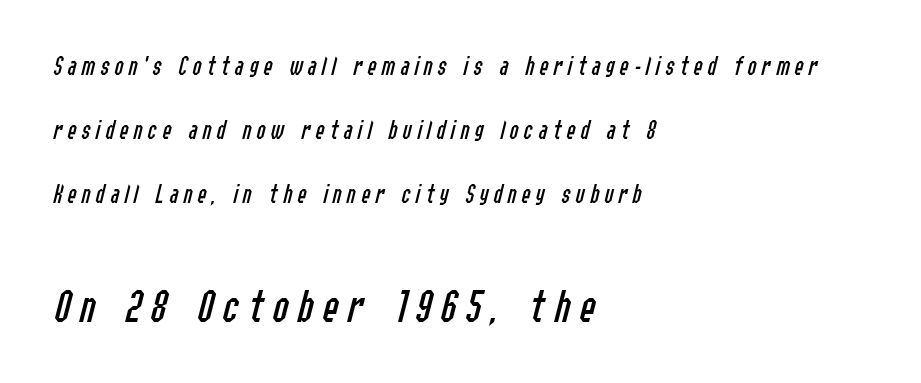
Q: Is the text bold? A: No.
Q: Is the text italic (slanted)? A: Yes, it leans right by about 14 degrees.
Q: Is the text underlined? A: No.
Q: How is the paragraph aligned? A: Left-aligned.
Q: Is the spacing between lines tight, normal or loose? A: Loose.
Q: Which block of text is set in a larger size, the first (top) or the second (bottom)? A: The second (bottom) one.
Q: Width (condensed, normal, or wide)? A: Condensed.
Q: Stroke contrast? A: Low.
Q: x-height? A: Medium.
Q: Monospaced? A: No.
